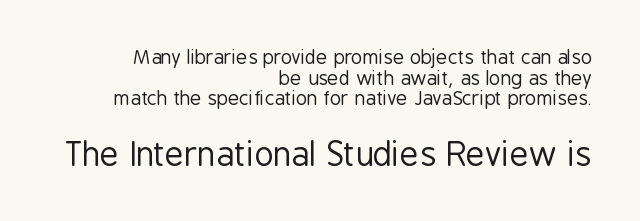
The image shows 33 px regular-weight, condensed sans-serif type, upright; set right-aligned, tight line spacing (1.09x), normal letter spacing, not underlined; the second (bottom) block is 1.74x larger; low stroke contrast and a medium x-height.
